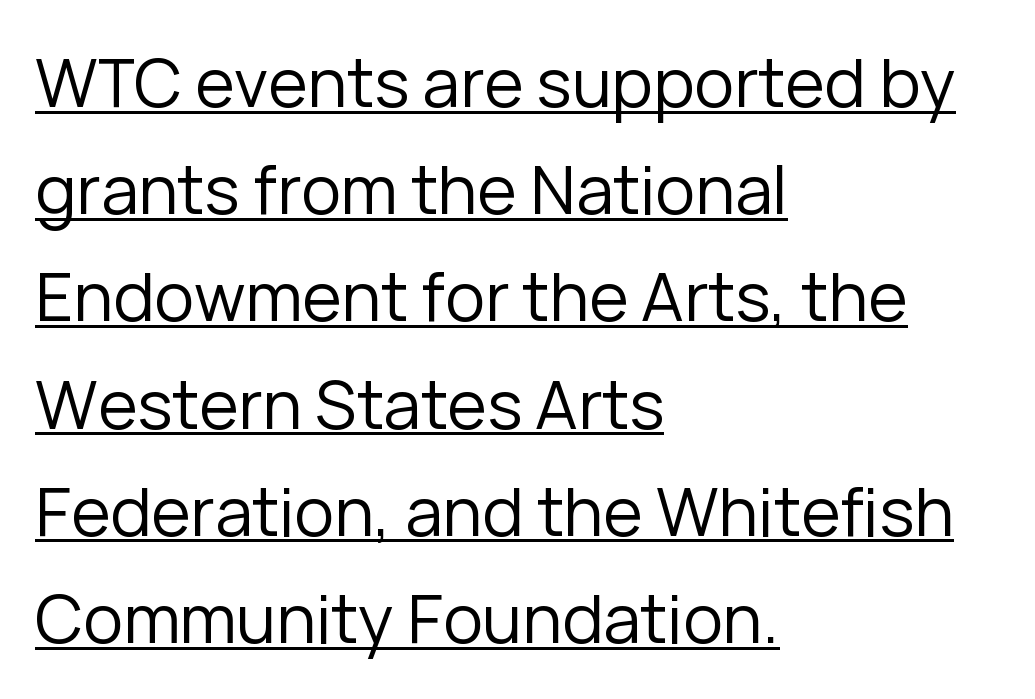
The image shows 67 px regular-weight sans-serif type, upright; set left-aligned, normal line spacing (1.6x), normal letter spacing, underlined; low stroke contrast and a medium x-height.
